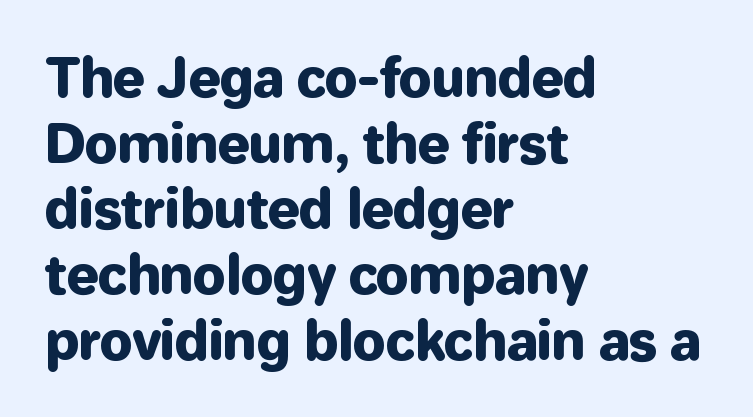
The image shows 53 px sans-serif type, upright; set left-aligned, line spacing 1.24x, normal letter spacing, not underlined; low stroke contrast and a medium x-height.
